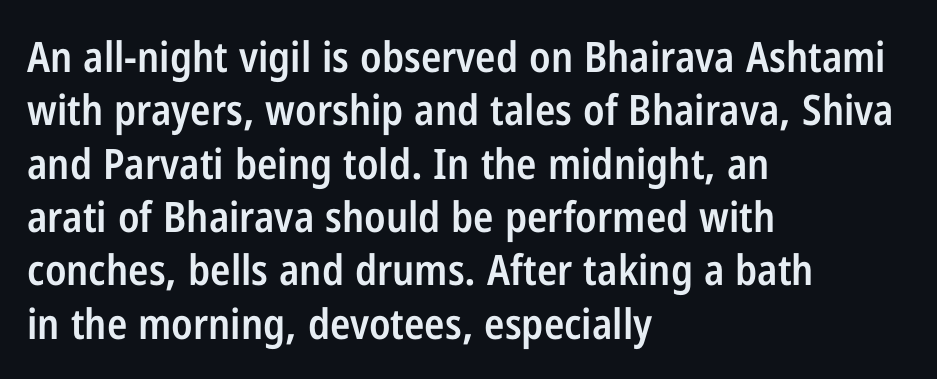
Any mark beneath the type? The region is blank. Each line starts at the same left margin while the right side varies. Typographically, this falls in the sans-serif category. The axis of the letterforms is exactly vertical. The leading is moderate, giving the passage an even texture.
